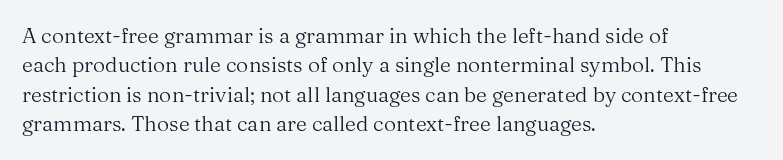
A clean baseline with only descenders dipping below it. If you drew a line through each stem, it would be perfectly vertical. Honestly, the row spacing looks completely unremarkable. Is this a heavy cut? Hardly; it is regular or lighter.
